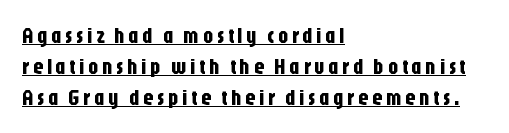
Q: Is the text italic (slanted)? A: No, it is upright.
Q: Is the text underlined? A: Yes.
Q: How is the paragraph aligned? A: Left-aligned.
Q: Is the spacing between lines tight, normal or loose? A: Normal.
